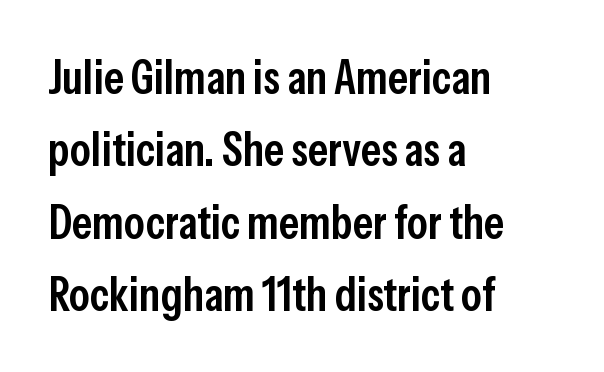
The rendering uses natural spacing where letterforms have individual widths. Firm but not heavy-handed strokes: this text is semibold. The lettering stays uniformly vertical, giving the passage a roman look. Typeset ragged right — the left edge is the straight one. Is the letter spacing exaggerated? No — it looks like the ordinary default.
